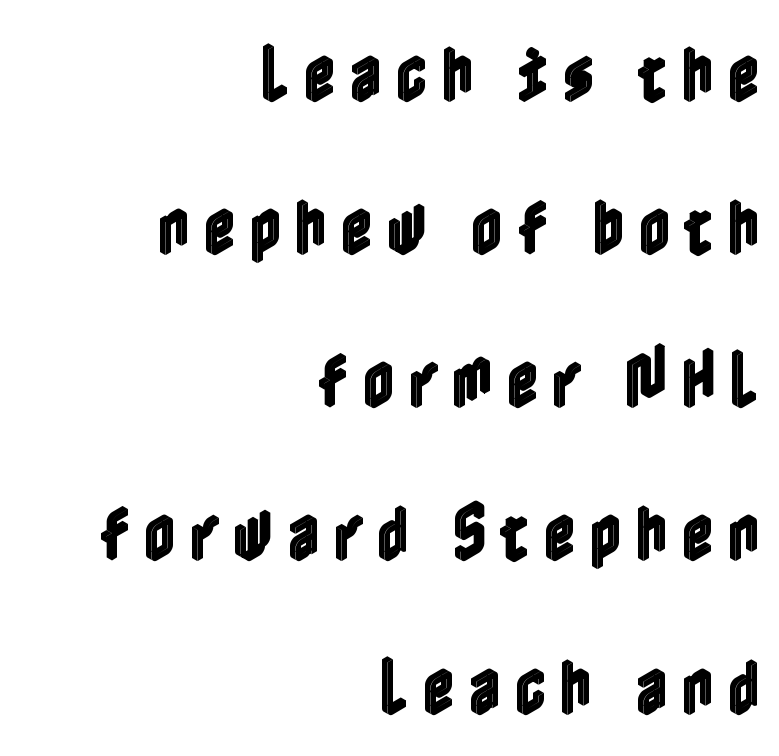
{"italic": "no", "width": "condensed", "x_height": "medium", "underline": "no", "align": "right", "line_spacing": "loose", "line_spacing_ratio": 2.47, "letter_spacing": "wide", "letter_spacing_em": 0.22, "glyph_px": 62}
